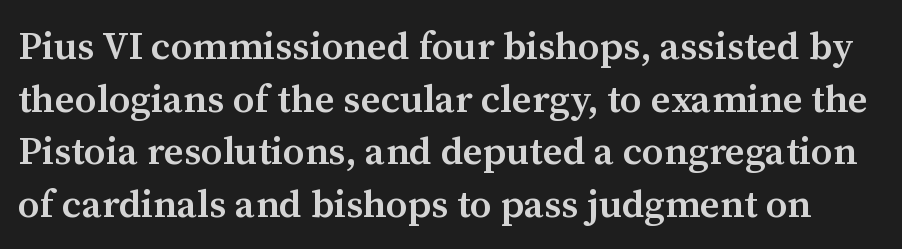
Q: Is the text bold? A: Semi-bold.
Q: Is the text italic (slanted)? A: No, it is upright.
Q: Is the typeface a serif or a sans-serif typeface? A: Serif.
Q: Is the text underlined? A: No.
Q: Is the spacing between letters normal or unusually wide? A: Normal.
Q: Is the spacing between lines tight, normal or loose? A: Normal.
Q: Width (condensed, normal, or wide)? A: Normal.
Q: Stroke contrast? A: Medium.
Q: x-height? A: Medium.
Q: Monospaced? A: No.
